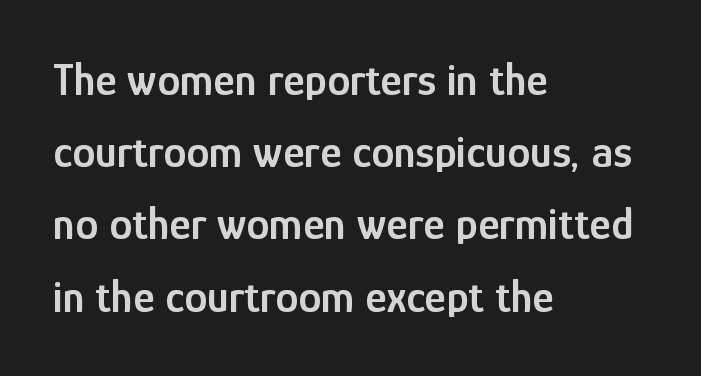
Q: Is the text bold? A: Semi-bold.
Q: Is the text italic (slanted)? A: No, it is upright.
Q: Is the typeface a serif or a sans-serif typeface? A: Sans-serif.
Q: Is the text underlined? A: No.
Q: How is the paragraph aligned? A: Left-aligned.
Q: Is the spacing between letters normal or unusually wide? A: Normal.
Q: Is the spacing between lines tight, normal or loose? A: Normal.
Q: Width (condensed, normal, or wide)? A: Condensed.
Q: Stroke contrast? A: Low.
Q: x-height? A: Medium.
Q: Monospaced? A: No.
